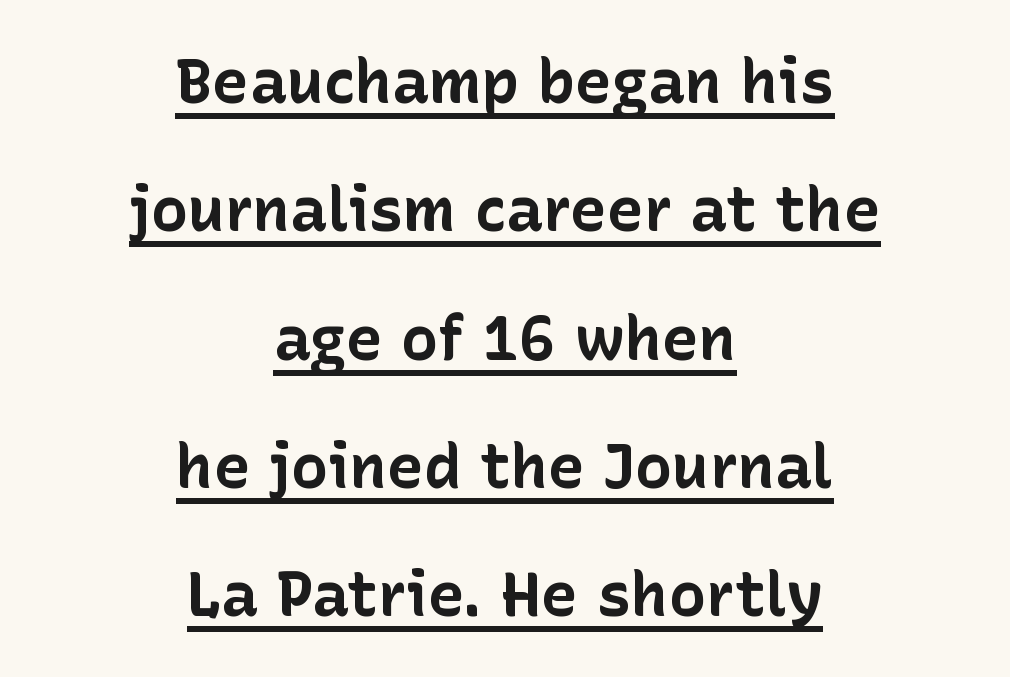
Q: Is the text bold? A: Yes.
Q: Is the text italic (slanted)? A: No, it is upright.
Q: Is the typeface a serif or a sans-serif typeface? A: Sans-serif.
Q: Is the text underlined? A: Yes.
Q: How is the paragraph aligned? A: Centered.
Q: Is the spacing between letters normal or unusually wide? A: Normal.
Q: Is the spacing between lines tight, normal or loose? A: Loose.
Q: Width (condensed, normal, or wide)? A: Normal.
Q: Stroke contrast? A: Low.
Q: x-height? A: Medium.
Q: Monospaced? A: No.
